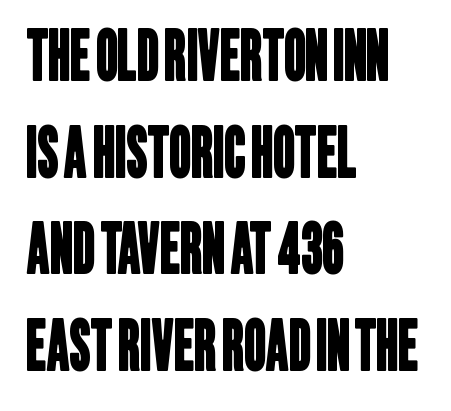
{"serif": "no", "width": "condensed", "stroke_contrast": "low", "x_height": "large", "monospaced": "no", "underline": "no", "align": "left", "line_spacing": "normal", "line_spacing_ratio": 1.42, "letter_spacing": "normal", "letter_spacing_em": 0.0, "glyph_px": 68}
